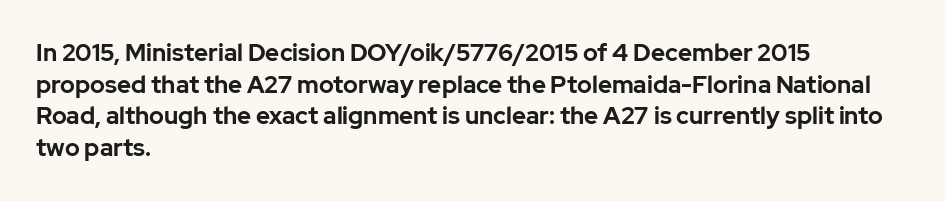
Q: Is the text bold? A: Yes.
Q: Is the text italic (slanted)? A: No, it is upright.
Q: Is the text underlined? A: No.
Q: How is the paragraph aligned? A: Left-aligned.
Q: Is the spacing between letters normal or unusually wide? A: Normal.
Q: Is the spacing between lines tight, normal or loose? A: Normal.
